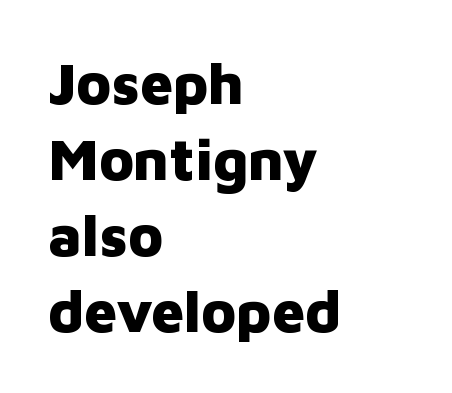
Q: Is the text bold? A: Yes.
Q: Is the text italic (slanted)? A: No, it is upright.
Q: Is the typeface a serif or a sans-serif typeface? A: Sans-serif.
Q: Is the text underlined? A: No.
Q: How is the paragraph aligned? A: Left-aligned.
Q: Is the spacing between letters normal or unusually wide? A: Normal.
Q: Is the spacing between lines tight, normal or loose? A: Normal.
Q: Width (condensed, normal, or wide)? A: Normal.
Q: Stroke contrast? A: Low.
Q: x-height? A: Medium.
Q: Monospaced? A: No.
